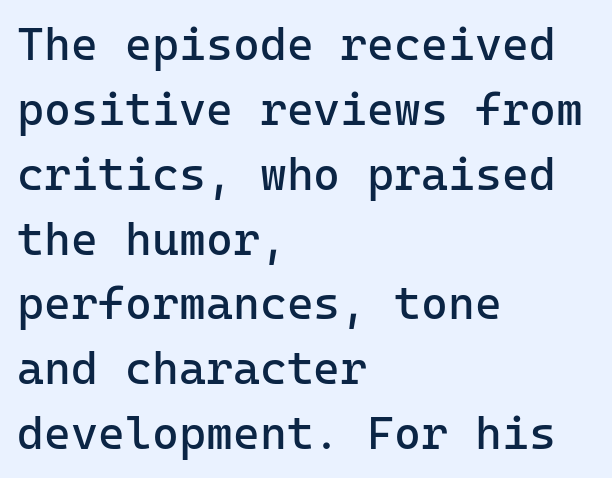
{"serif": "no", "italic": "no", "bold": "no", "weight": "regular", "width": "normal", "stroke_contrast": "low", "x_height": "medium", "monospaced": "yes", "underline": "no", "align": "left", "line_spacing": "normal", "line_spacing_ratio": 1.41, "letter_spacing": "normal", "letter_spacing_em": 0.0, "glyph_px": 46}
